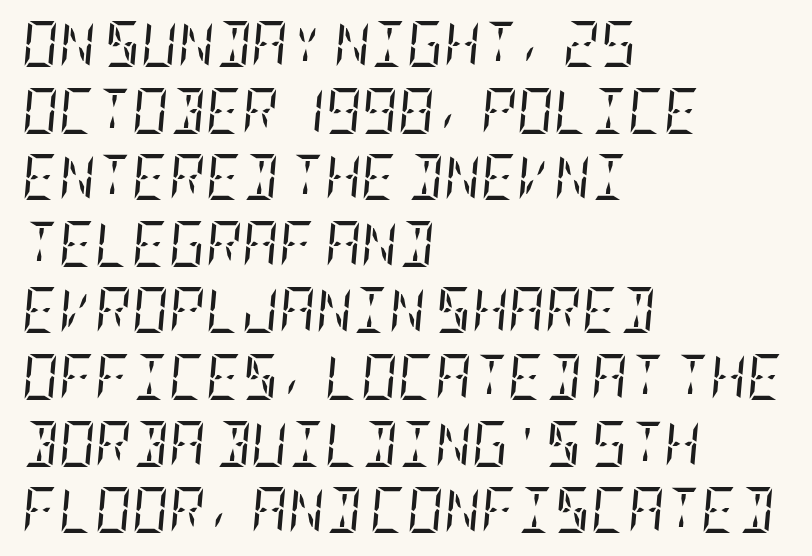
Q: Is the text bold? A: No.
Q: Is the text italic (slanted)? A: Yes, it leans right by about 5 degrees.
Q: Is the typeface a serif or a sans-serif typeface? A: Serif.
Q: Is the text underlined? A: No.
Q: How is the paragraph aligned? A: Left-aligned.
Q: Is the spacing between letters normal or unusually wide? A: Normal.
Q: Is the spacing between lines tight, normal or loose? A: Normal.
Q: Width (condensed, normal, or wide)? A: Condensed.
Q: Stroke contrast? A: Low.
Q: x-height? A: Large.
